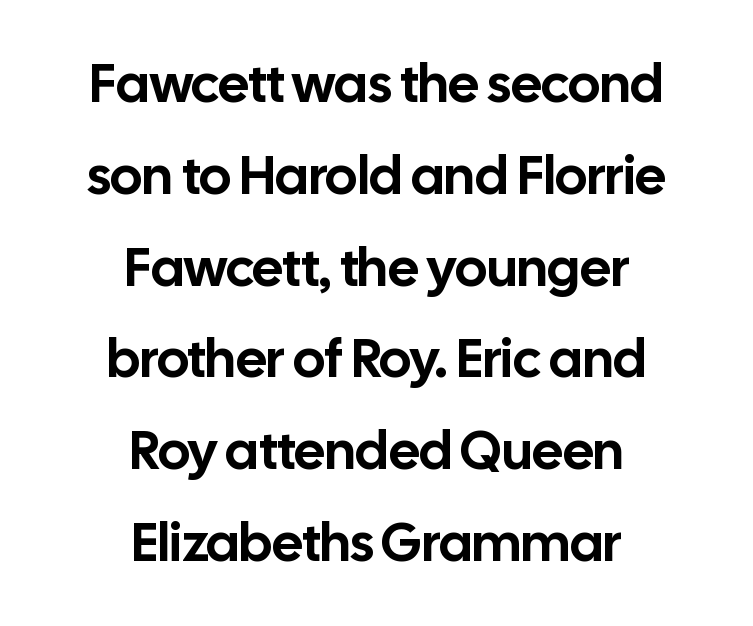
The image shows 54 px sans-serif type, upright; set centered, normal line spacing (1.7x), normal letter spacing, not underlined; low stroke contrast and a medium x-height.
